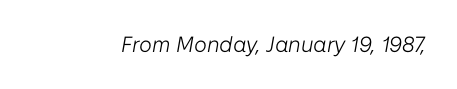
Descenders hang freely into open space. The axis of the letterforms is tilted away from vertical. Observe the ordinary spacing: letters are neighbours, not strangers. These glyphs show unthickened strokes, regular width or finer.
